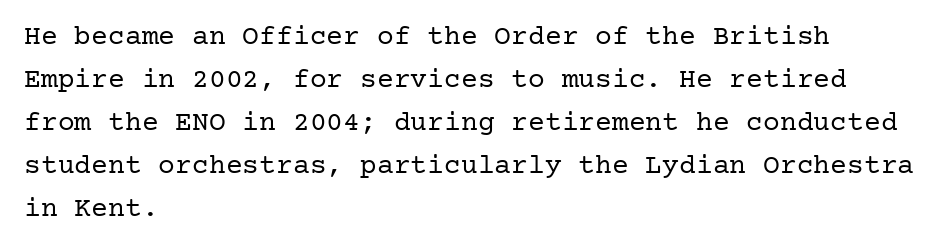
A quiet, ordinary-to-light weight characterises the typeface. The gaps between neighbouring characters are ordinary and unremarkable. Successive baselines arrive at the customary interval. The glyphs are unaccompanied by any horizontal stroke below them. Notice how the stems are strictly vertical — no italics here.
